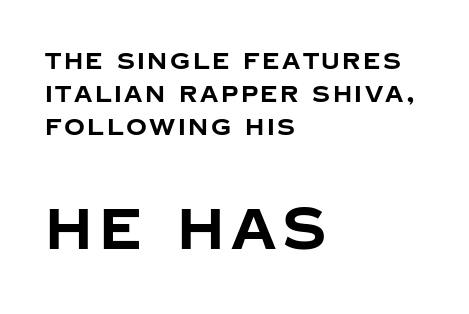
The image shows 57 px bold sans-serif type, upright; set left-aligned, normal line spacing (1.44x), not underlined; the second (bottom) block is 2.48x larger; low stroke contrast and a large x-height.
